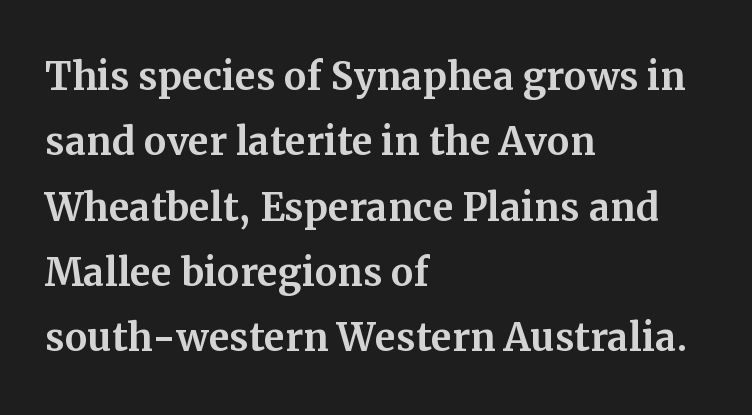
Beneath every word, the page is bare. Posture: upright roman. The face used here is proportionally spaced, like ordinary book or web type. The tracking reads as untouched default to a designer's eye. Interline gaps are of average width in this sample.
